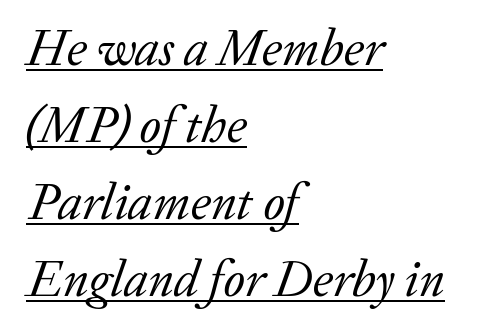
The image shows 51 px regular-weight serif type, italic (leaning right); set left-aligned, normal line spacing (1.51x), normal letter spacing, underlined; low stroke contrast and a medium x-height.
